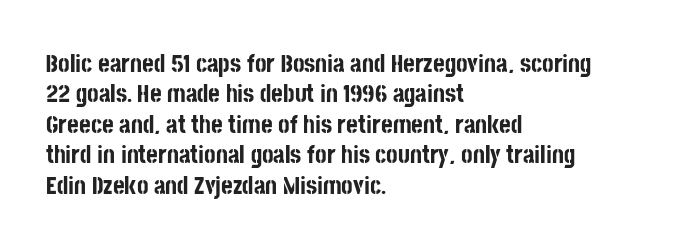
Each line starts at the same left margin while the right side varies. Words appear dense and cohesive because spacing is normal. What weight is shown? A full bold with thick strokes. Nope, not italic — everything's standing straight.
